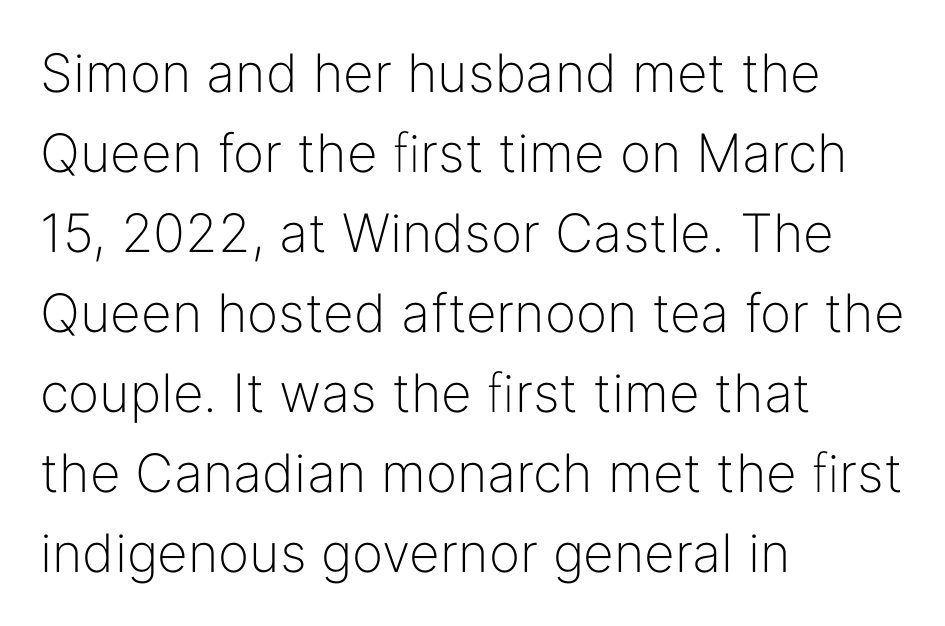
The image shows 53 px light sans-serif type, upright; set left-aligned, normal line spacing (1.51x), normal letter spacing, not underlined; low stroke contrast and a medium x-height.
